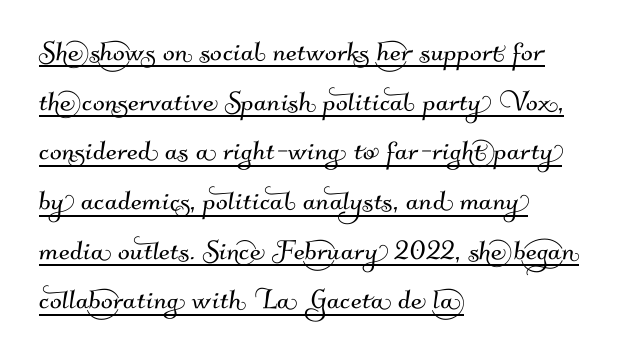
{"serif": "no", "width": "normal", "stroke_contrast": "medium", "x_height": "small", "monospaced": "no", "underline": "yes", "align": "left", "line_spacing": "normal", "line_spacing_ratio": 1.42, "letter_spacing": "normal", "letter_spacing_em": 0.0, "glyph_px": 35}
